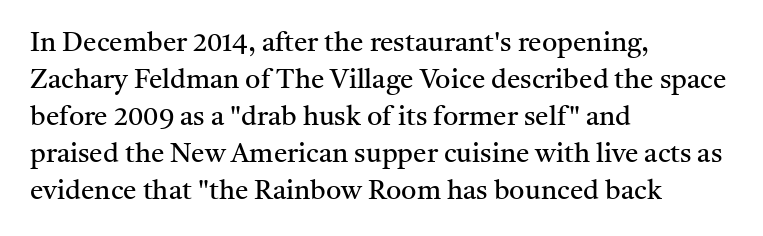
Reading down the block, your eye returns to a fixed left position each line. Tall strokes in this sample are plumb rather than angled. The rendering uses a moderate line-height, typical for paragraphs. This is not heavy type; no bold has been used. Any mark beneath the type? The region is blank. Each word holds together tightly as a unit, with standard inter-letter gaps.
